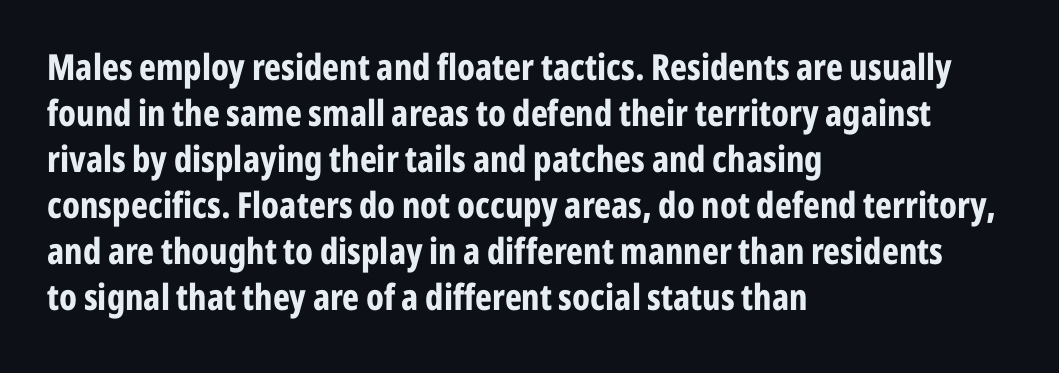
{"serif": "no", "italic": "no", "bold": "yes", "weight": "bold", "width": "condensed", "stroke_contrast": "low", "x_height": "medium", "monospaced": "no", "underline": "no", "align": "left", "line_spacing": "normal", "line_spacing_ratio": 1.28, "letter_spacing": "normal", "letter_spacing_em": 0.0, "glyph_px": 36}
